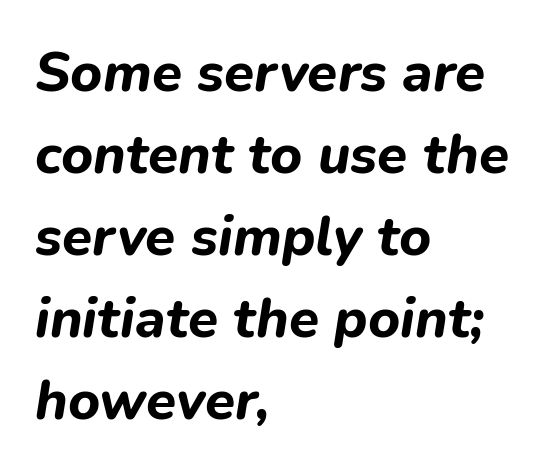
The sample has been set heavy, in full bold. Reading down the block, your eye returns to a fixed left position each line. The gaps between neighbouring characters are ordinary and unremarkable. The rendering applies a slant to the glyphs.
